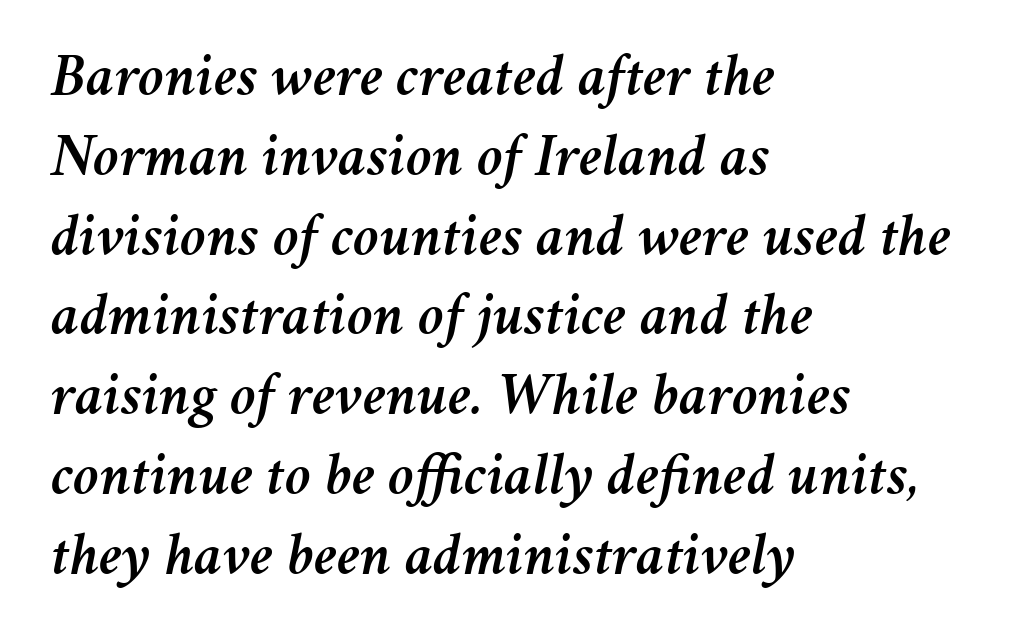
{"italic": "yes", "lean": "right", "slant_degrees": 11, "width": "normal", "stroke_contrast": "medium", "x_height": "medium", "monospaced": "no", "underline": "no", "align": "left", "line_spacing": "normal", "line_spacing_ratio": 1.33, "letter_spacing": "normal", "letter_spacing_em": 0.0, "glyph_px": 60}
